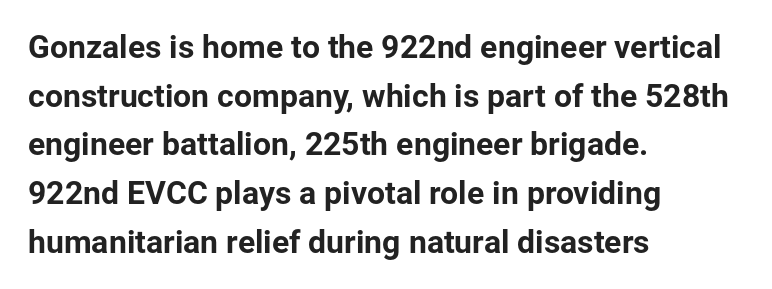
Q: Is the text italic (slanted)? A: No, it is upright.
Q: Is the typeface a serif or a sans-serif typeface? A: Sans-serif.
Q: Is the text underlined? A: No.
Q: How is the paragraph aligned? A: Left-aligned.
Q: Is the spacing between letters normal or unusually wide? A: Normal.
Q: Is the spacing between lines tight, normal or loose? A: Normal.
Q: Width (condensed, normal, or wide)? A: Normal.
Q: Stroke contrast? A: Low.
Q: x-height? A: Medium.
Q: Monospaced? A: No.
